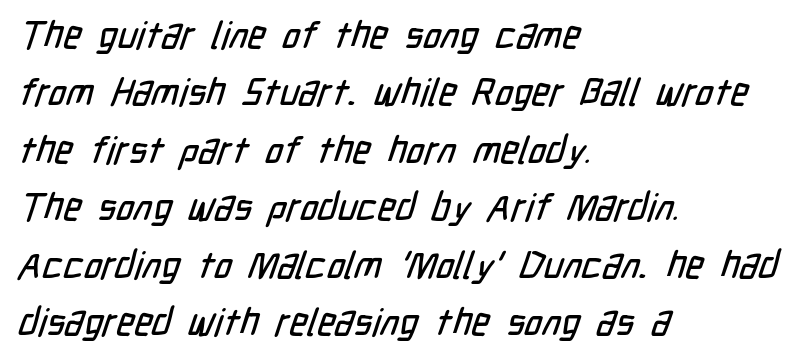
Q: Is the typeface a serif or a sans-serif typeface? A: Sans-serif.
Q: Is the text underlined? A: No.
Q: How is the paragraph aligned? A: Left-aligned.
Q: Is the spacing between letters normal or unusually wide? A: Normal.
Q: Is the spacing between lines tight, normal or loose? A: Normal.
Q: Width (condensed, normal, or wide)? A: Condensed.
Q: Stroke contrast? A: Low.
Q: x-height? A: Medium.
Q: Monospaced? A: No.
